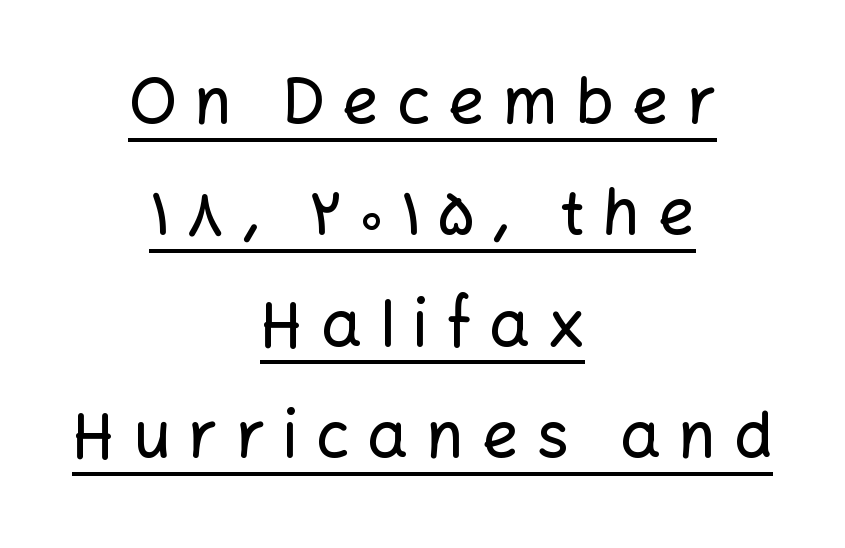
{"serif": "no", "italic": "no", "width": "normal", "stroke_contrast": "low", "x_height": "medium", "monospaced": "no", "underline": "yes", "align": "center", "line_spacing_ratio": 1.74, "letter_spacing": "wide", "letter_spacing_em": 0.28, "glyph_px": 64}
